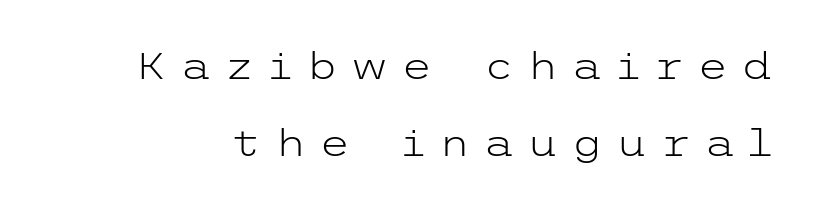
Q: Is the text bold? A: No.
Q: Is the text italic (slanted)? A: No, it is upright.
Q: Is the typeface a serif or a sans-serif typeface? A: Sans-serif.
Q: Is the text underlined? A: No.
Q: Is the spacing between letters normal or unusually wide? A: Unusually wide.
Q: Is the spacing between lines tight, normal or loose? A: Loose.
Q: Width (condensed, normal, or wide)? A: Wide.
Q: Stroke contrast? A: Low.
Q: x-height? A: Medium.
